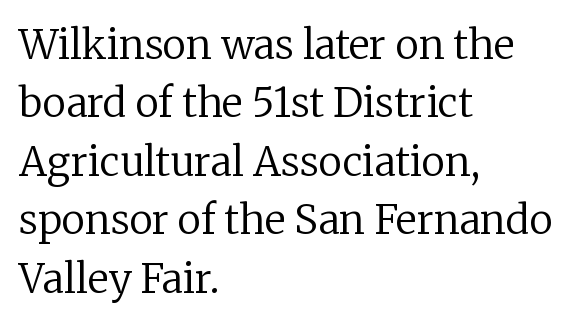
Q: Is the text bold? A: No.
Q: Is the text italic (slanted)? A: No, it is upright.
Q: Is the typeface a serif or a sans-serif typeface? A: Serif.
Q: Is the text underlined? A: No.
Q: How is the paragraph aligned? A: Left-aligned.
Q: Is the spacing between letters normal or unusually wide? A: Normal.
Q: Is the spacing between lines tight, normal or loose? A: Normal.
Q: Width (condensed, normal, or wide)? A: Normal.
Q: Stroke contrast? A: Low.
Q: x-height? A: Medium.
Q: Monospaced? A: No.
